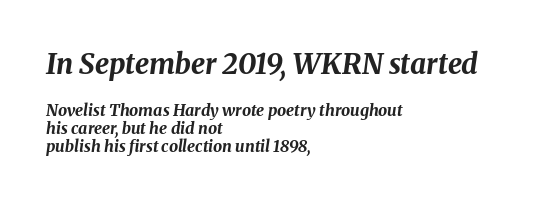
Q: Is the text bold? A: Yes.
Q: Is the text italic (slanted)? A: Yes, it leans right by about 8 degrees.
Q: Is the text underlined? A: No.
Q: How is the paragraph aligned? A: Left-aligned.
Q: Is the spacing between letters normal or unusually wide? A: Normal.
Q: Is the spacing between lines tight, normal or loose? A: Tight.
Q: Which block of text is set in a larger size, the first (top) or the second (bottom)? A: The first (top) one.
Q: Width (condensed, normal, or wide)? A: Normal.
Q: Stroke contrast? A: Medium.
Q: x-height? A: Medium.
Q: Monospaced? A: No.
